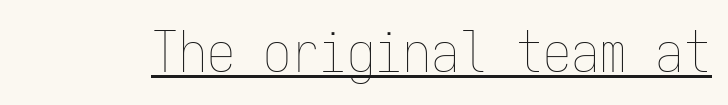
{"italic": "no", "bold": "no", "weight": "thin", "width": "condensed", "stroke_contrast": "low", "x_height": "medium", "monospaced": "yes", "underline": "yes", "letter_spacing": "normal", "letter_spacing_em": 0.0, "glyph_px": 56}
